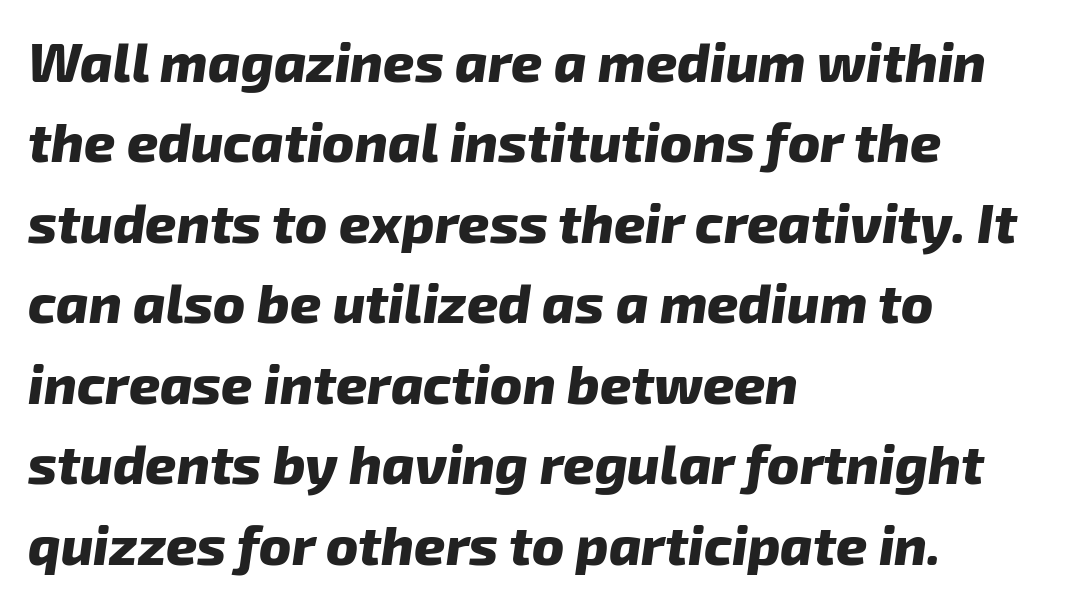
In terms of leading, this rendering sits right in the middle. You could not count columns in this text — the font is proportionally spaced. If you drew a line through each stem, it would be angled. These lines stack with their left ends in a neat column.
